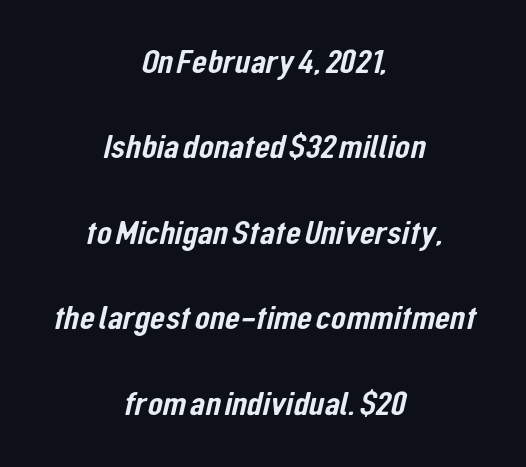
{"serif": "no", "width": "condensed", "stroke_contrast": "low", "x_height": "medium", "monospaced": "no", "underline": "no", "align": "center", "line_spacing": "loose", "line_spacing_ratio": 2.44, "letter_spacing": "normal", "letter_spacing_em": 0.0, "glyph_px": 35}
